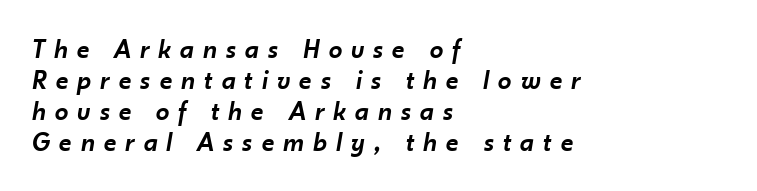
The image shows 27 px text type, italic (leaning right); set left-aligned, tight line spacing (1.15x), unusually wide letter spacing (+0.34 em), not underlined.
